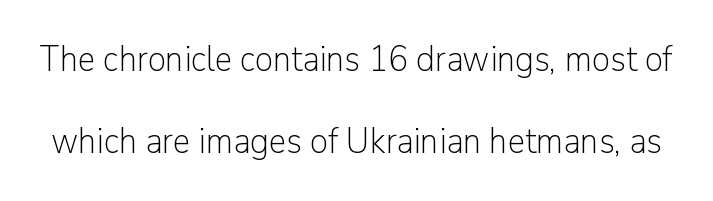
{"serif": "no", "italic": "no", "bold": "no", "weight": "light", "width": "normal", "stroke_contrast": "low", "x_height": "medium", "monospaced": "no", "underline": "no", "line_spacing": "loose", "line_spacing_ratio": 2.29, "letter_spacing": "normal", "letter_spacing_em": 0.0, "glyph_px": 36}
